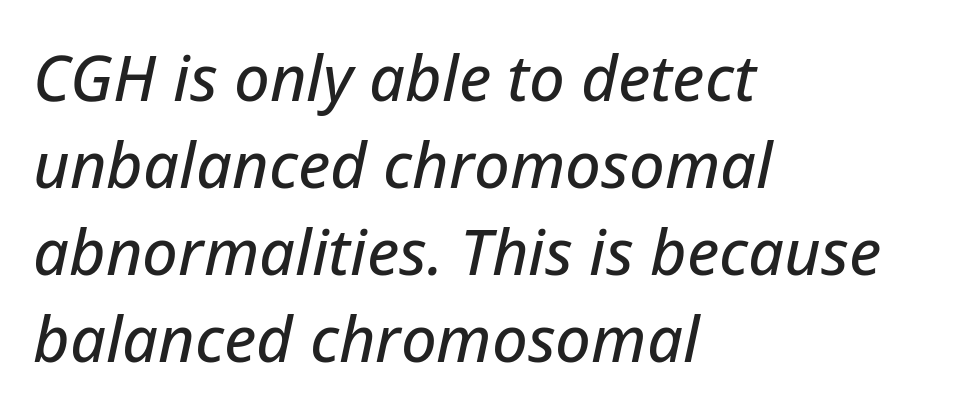
{"italic": "yes", "lean": "right", "slant_degrees": 12, "width": "normal", "stroke_contrast": "low", "x_height": "medium", "monospaced": "no", "underline": "no", "align": "left", "line_spacing": "normal", "line_spacing_ratio": 1.38, "letter_spacing": "normal", "letter_spacing_em": 0.0, "glyph_px": 63}
